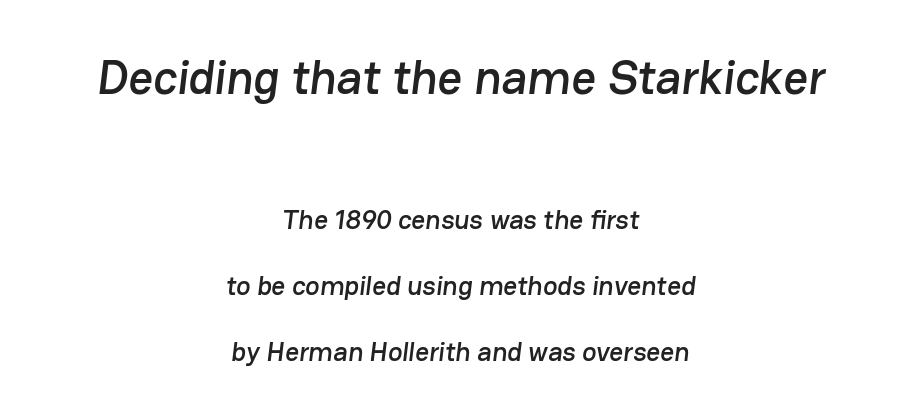
This sample is center-justified, so both line endings float freely. Varying glyph widths throughout — classic text-font behaviour. A sans-serif font was chosen for this passage. This sample uses plain, unmodified letter spacing. Compared with typical paragraphs, the rows here are farther apart.
